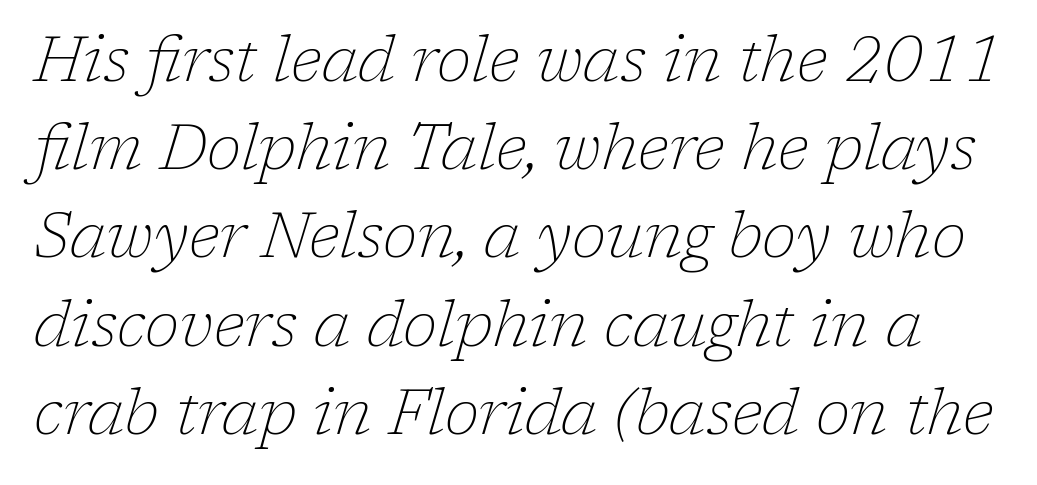
The image shows 63 px thin serif type, italic (leaning right); set normal line spacing (1.4x), normal letter spacing, not underlined; low stroke contrast and a medium x-height.
